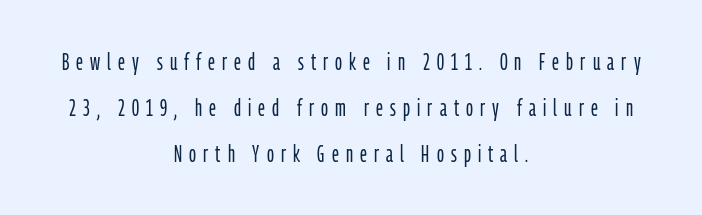
Q: Is the text bold? A: No.
Q: Is the text italic (slanted)? A: No, it is upright.
Q: Is the text underlined? A: No.
Q: How is the paragraph aligned? A: Centered.
Q: Is the spacing between letters normal or unusually wide? A: Unusually wide.
Q: Is the spacing between lines tight, normal or loose? A: Loose.
